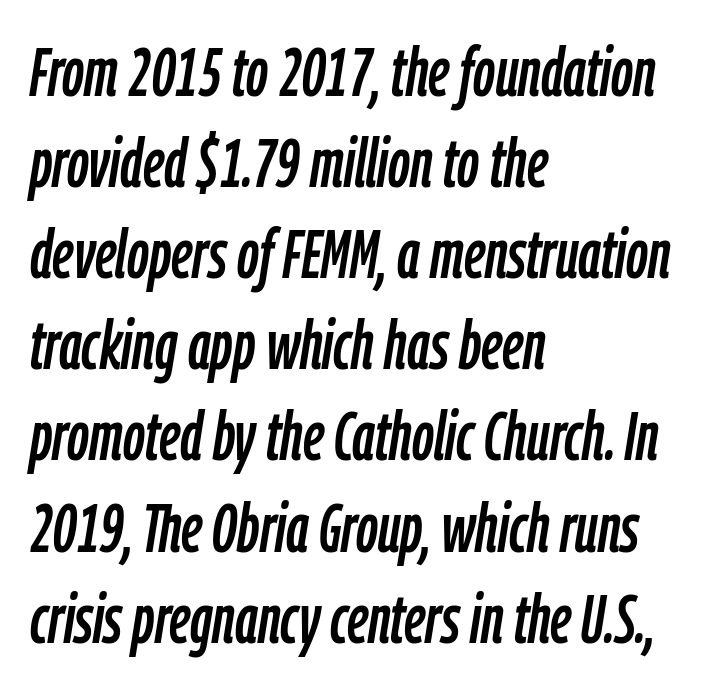
Letters rest on an invisible, unmarked baseline. A classic flush-left, rag-right setting is used for this passage. There's an unmistakable incline to the writing here. Do the characters align in a grid? No, the font is proportional. How would I describe the line gaps? Plain and ordinary. Words appear dense and cohesive because spacing is normal.
